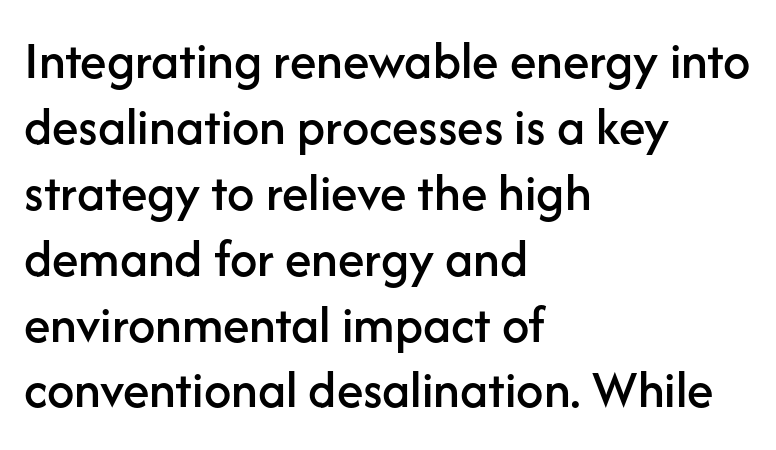
In terms of letterform style, serifs are entirely absent. The paragraph shown leans on its left margin. Honestly, the letter spacing is just normal — you wouldn't notice it. The rendering uses natural spacing where letterforms have individual widths. Clear beneath every line of the passage. Vertical strokes here are truly vertical.
